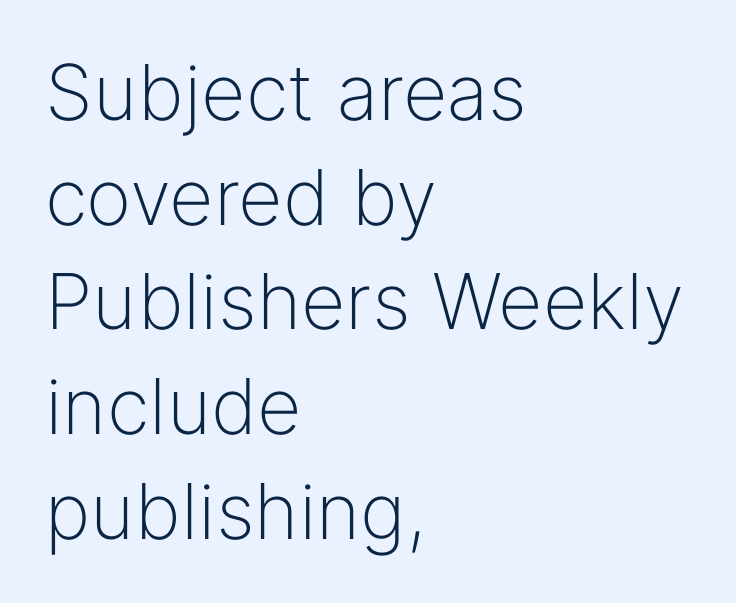
The image shows 77 px light sans-serif type, upright; set left-aligned, normal line spacing (1.36x), normal letter spacing, not underlined; low stroke contrast and a medium x-height.
